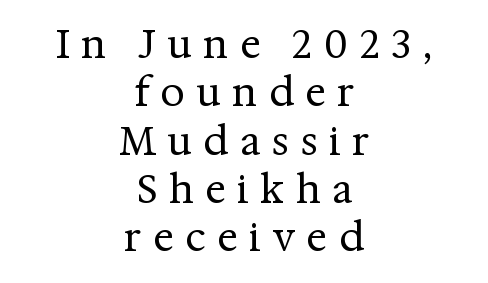
What kind of face is this? One with serifs. The typesetting does not lean heavy: it is not bold. Each line is balanced around a shared central axis. Posture: straight, roman, zero tilt.
